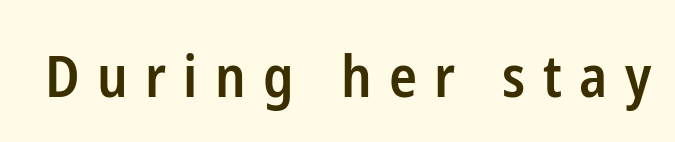
Q: Is the text bold? A: Semi-bold.
Q: Is the text italic (slanted)? A: No, it is upright.
Q: Is the typeface a serif or a sans-serif typeface? A: Sans-serif.
Q: Is the text underlined? A: No.
Q: Is the spacing between letters normal or unusually wide? A: Unusually wide.
Q: Width (condensed, normal, or wide)? A: Condensed.
Q: Stroke contrast? A: Low.
Q: x-height? A: Medium.
Q: Monospaced? A: No.
